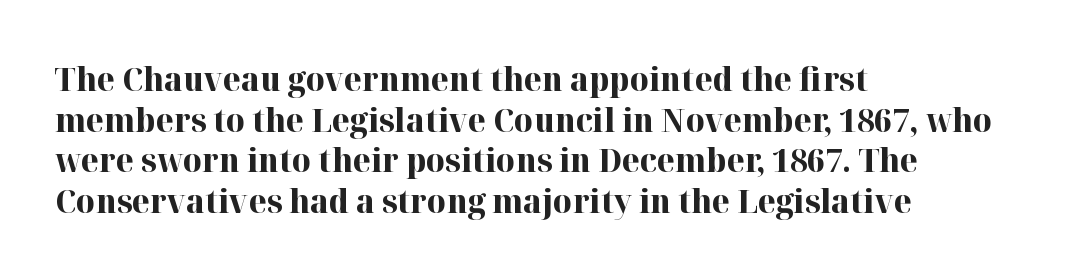
Q: Is the text bold? A: Yes.
Q: Is the text italic (slanted)? A: No, it is upright.
Q: Is the typeface a serif or a sans-serif typeface? A: Serif.
Q: Is the text underlined? A: No.
Q: How is the paragraph aligned? A: Left-aligned.
Q: Is the spacing between letters normal or unusually wide? A: Normal.
Q: Width (condensed, normal, or wide)? A: Normal.
Q: Stroke contrast? A: High.
Q: x-height? A: Medium.
Q: Monospaced? A: No.
